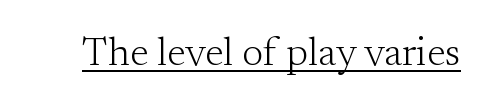
Each line of the rendering has a horizontal stroke beneath the glyphs. Letters have the restrained weight of plain body copy at most. Characters remain perfectly vertical along every line. The letters carry serifs — small finishing strokes at the ends of their stems. The horizontal fit of the characters is conventional and even.
